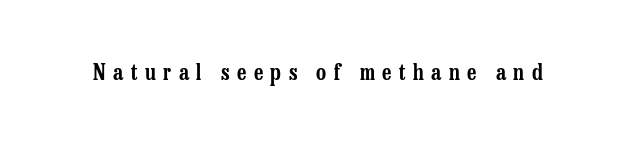
Q: Is the text italic (slanted)? A: No, it is upright.
Q: Is the text underlined? A: No.
Q: Is the spacing between letters normal or unusually wide? A: Unusually wide.
